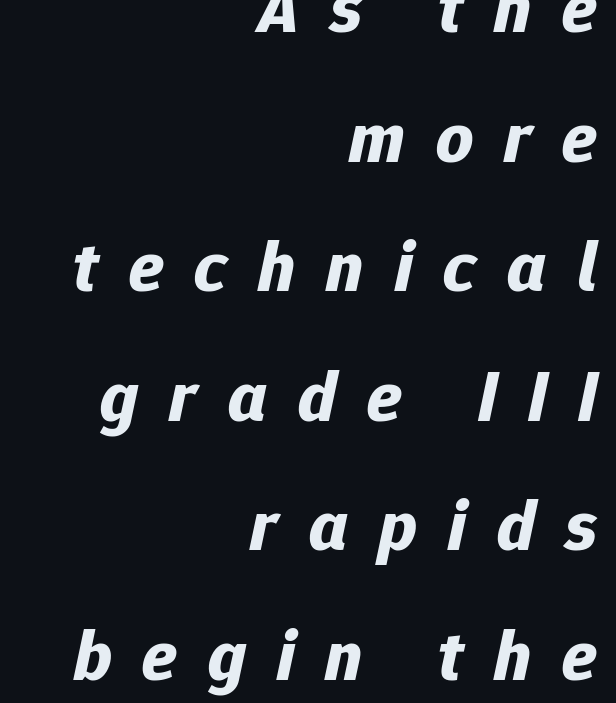
The image shows 72 px bold type, italic (leaning right); set right-aligned, line spacing 1.8x, unusually wide letter spacing (+0.43 em), not underlined; low stroke contrast and a medium x-height.
